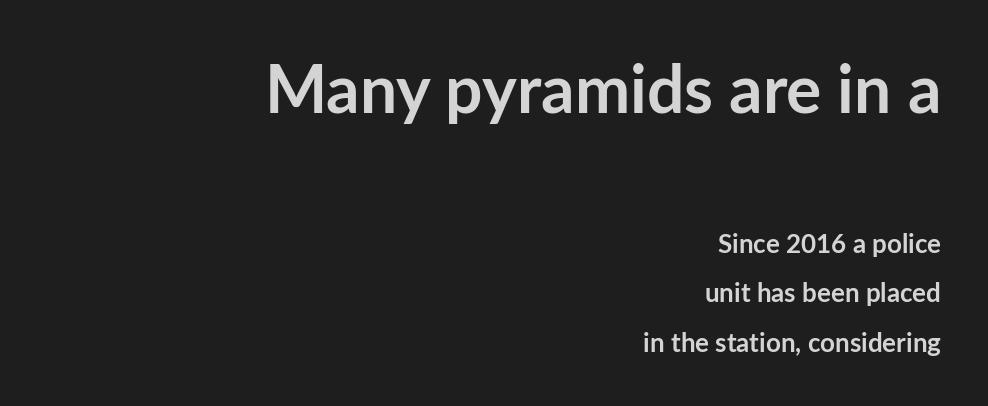
Q: Is the text bold? A: Yes.
Q: Is the text italic (slanted)? A: No, it is upright.
Q: Is the typeface a serif or a sans-serif typeface? A: Sans-serif.
Q: Is the text underlined? A: No.
Q: How is the paragraph aligned? A: Right-aligned.
Q: Is the spacing between letters normal or unusually wide? A: Normal.
Q: Is the spacing between lines tight, normal or loose? A: Loose.
Q: Which block of text is set in a larger size, the first (top) or the second (bottom)? A: The first (top) one.
Q: Width (condensed, normal, or wide)? A: Normal.
Q: Stroke contrast? A: Low.
Q: x-height? A: Medium.
Q: Monospaced? A: No.
